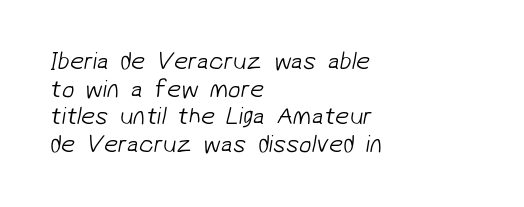
The image shows 25 px text type; set left-aligned, tight line spacing (1.11x), normal letter spacing, not underlined.
